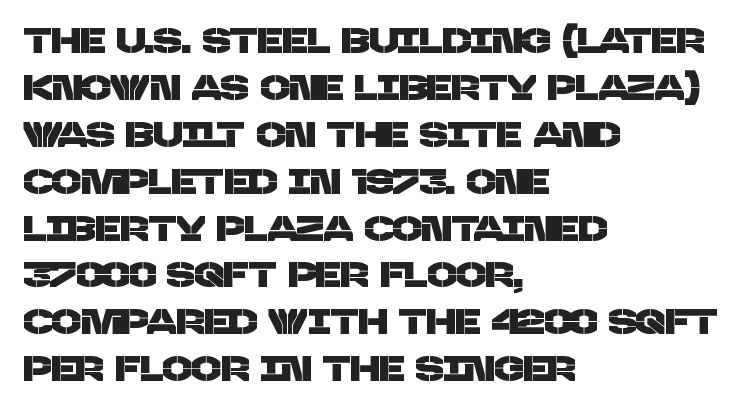
Q: Is the typeface a serif or a sans-serif typeface? A: Sans-serif.
Q: Is the text underlined? A: No.
Q: How is the paragraph aligned? A: Left-aligned.
Q: Is the spacing between letters normal or unusually wide? A: Normal.
Q: Is the spacing between lines tight, normal or loose? A: Normal.
Q: Width (condensed, normal, or wide)? A: Normal.
Q: Stroke contrast? A: Low.
Q: x-height? A: Large.
Q: Monospaced? A: No.
